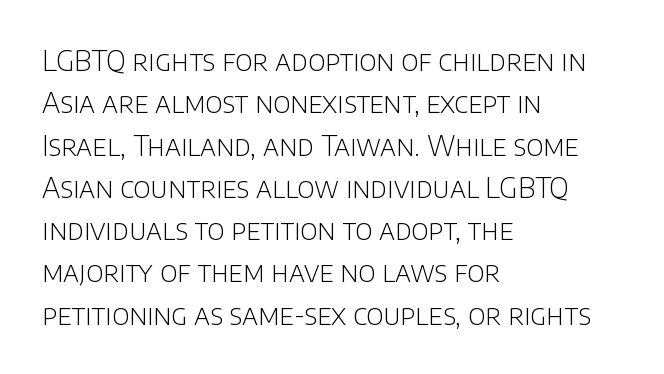
The image shows 28 px light sans-serif type, upright; set left-aligned, normal line spacing (1.51x), normal letter spacing, not underlined; low stroke contrast and a large x-height.
